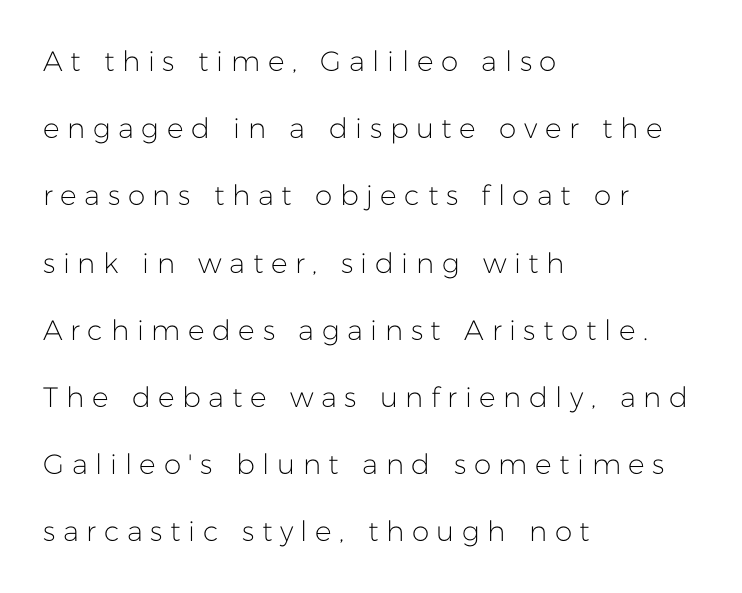
Summary of vertical rhythm: relaxed, with wide interline spacing. Each letter keeps its own natural width here, so spacing adapts to shape. Stem width sits at or under what a default text font uses. Letter spacing: wide. Line starts are locked; line ends wander.
